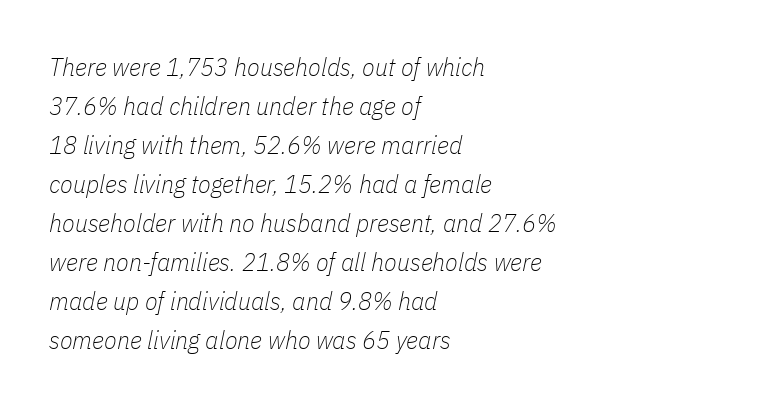
Q: Is the text bold? A: No.
Q: Is the text italic (slanted)? A: Yes, it leans right by about 11 degrees.
Q: Is the text underlined? A: No.
Q: How is the paragraph aligned? A: Left-aligned.
Q: Is the spacing between letters normal or unusually wide? A: Normal.
Q: Is the spacing between lines tight, normal or loose? A: Normal.
